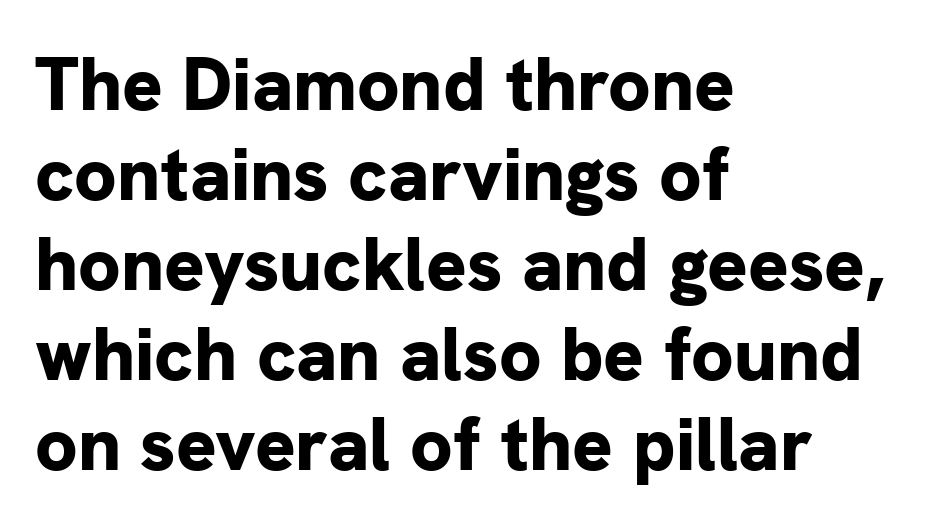
These lines keep a tight, regular rhythm from letter to letter. Nothing sits at the stroke ends, so this counts as sans-serif. The strokes are fattened all the way to bold. Italic? Not at all — the glyphs are vertical.
